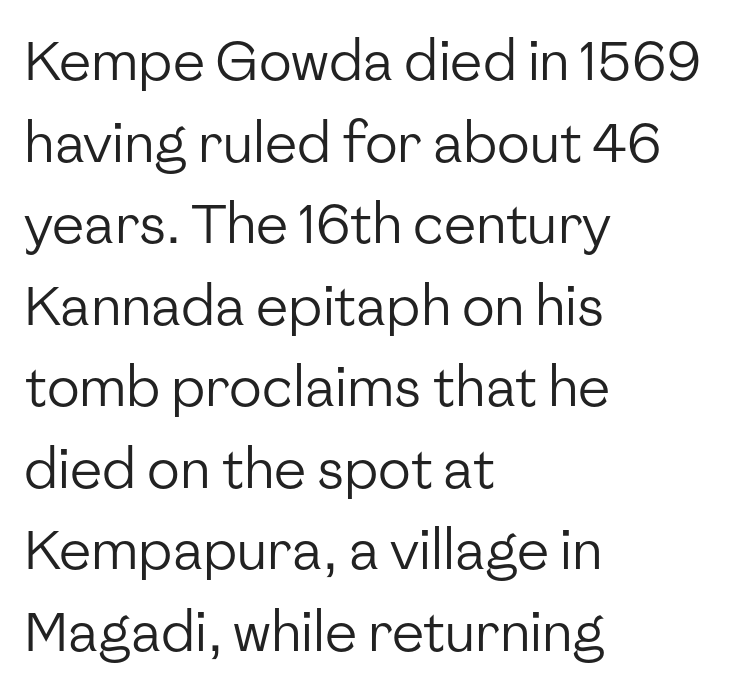
{"serif": "no", "italic": "no", "bold": "no", "weight": "regular", "width": "normal", "stroke_contrast": "low", "x_height": "medium", "monospaced": "no", "underline": "no", "align": "left", "line_spacing": "normal", "line_spacing_ratio": 1.51, "letter_spacing": "normal", "letter_spacing_em": 0.0, "glyph_px": 54}
